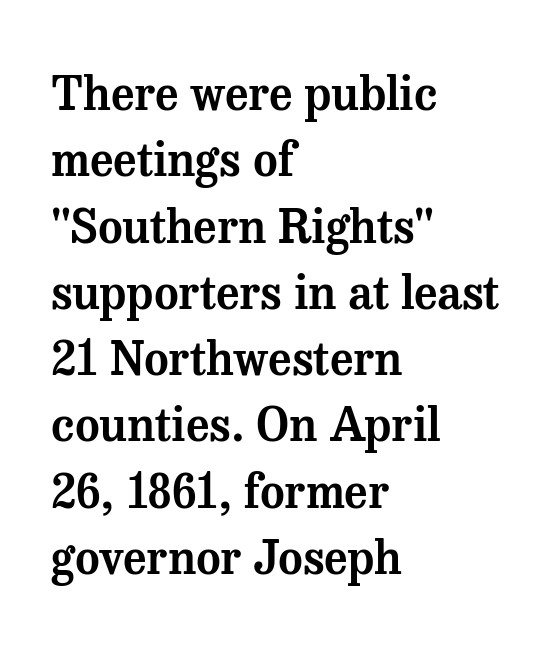
Q: Is the text italic (slanted)? A: No, it is upright.
Q: Is the typeface a serif or a sans-serif typeface? A: Serif.
Q: Is the text underlined? A: No.
Q: How is the paragraph aligned? A: Left-aligned.
Q: Is the spacing between letters normal or unusually wide? A: Normal.
Q: Is the spacing between lines tight, normal or loose? A: Normal.
Q: Width (condensed, normal, or wide)? A: Normal.
Q: Stroke contrast? A: Medium.
Q: x-height? A: Medium.
Q: Monospaced? A: No.
